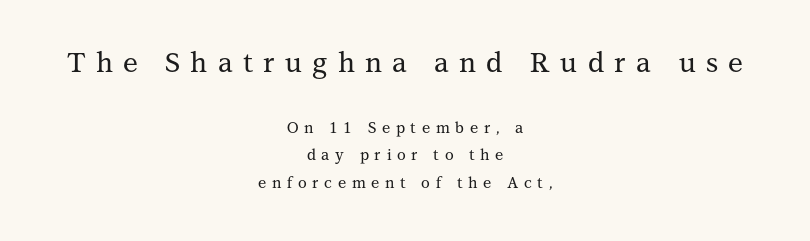
{"italic": "no", "underline": "no", "align": "center", "line_spacing_ratio": 1.83, "letter_spacing": "wide", "letter_spacing_em": 0.38, "larger_block": "first", "size_ratio": 1.8, "glyph_px": 27}
